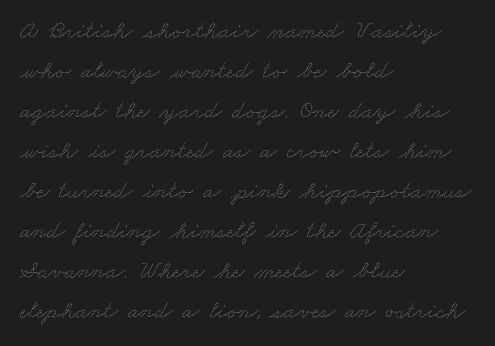
Q: Is the text bold? A: No.
Q: Is the text underlined? A: No.
Q: How is the paragraph aligned? A: Left-aligned.
Q: Is the spacing between letters normal or unusually wide? A: Normal.
Q: Is the spacing between lines tight, normal or loose? A: Normal.
